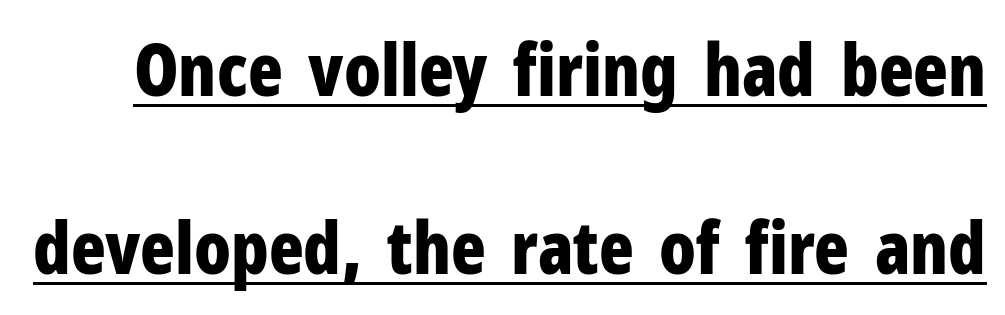
Unlike a traditional serif, this face leaves its strokes unadorned. Notice how a bar underscores the lettering throughout. The axis of the letterforms is exactly vertical. Characters follow at the spacing the type designer built in.
